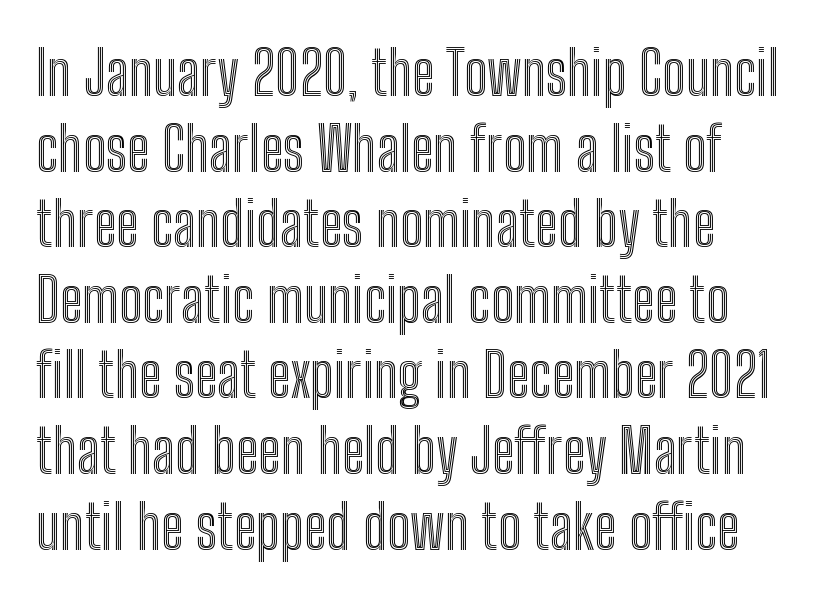
The image shows 60 px condensed type, upright; set normal line spacing (1.26x), normal letter spacing, not underlined; a medium x-height.
